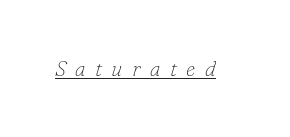
In designer terms, the underline attribute is active on this setting. The specimen reads as italic at a glance. Short note: letters widely spaced. The cut favours lightness, reaching ordinary text weight at its darkest.
